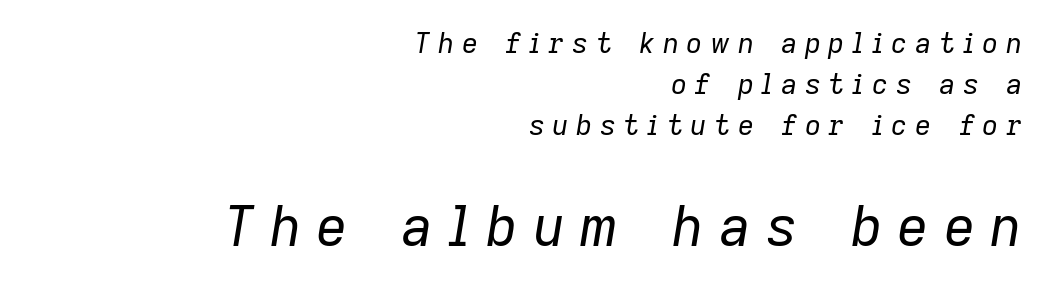
The image shows 55 px regular-weight type, italic (leaning right); set right-aligned, normal line spacing (1.47x), unusually wide letter spacing (+0.27 em), not underlined; the second (bottom) block is 1.96x larger; low stroke contrast and a medium x-height.
